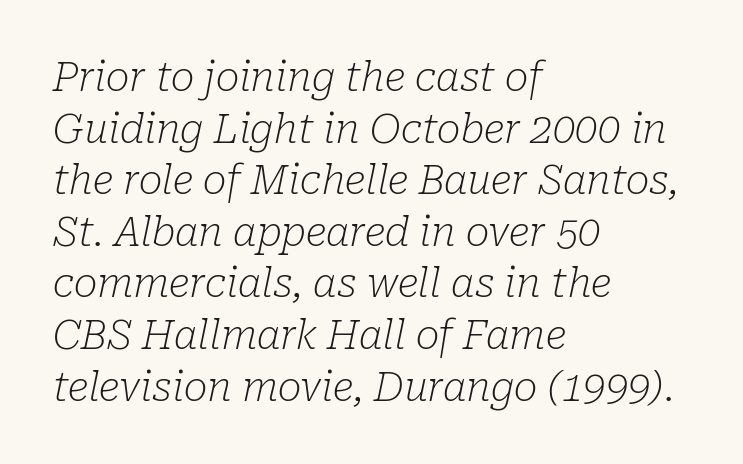
Alignment: flush left. The glyphs look as if they've been sheared to an angle. Typographically, this falls in the serif category. The lines sit at an ordinary, default distance from one another. The strokes are not fattened; the text isn't bold.
